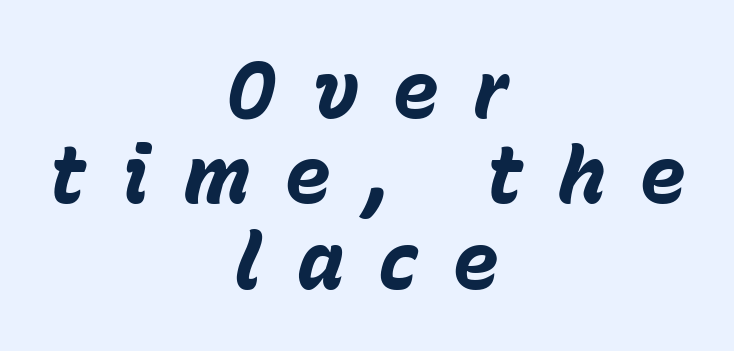
One-word summary of the alignment: center. The space directly below the letters is spotless. Words appear elongated and porous because spacing is wide. The whole block is typeset with a tilt. The rendering uses natural spacing where letterforms have individual widths. Students, this is bold: see how much ink each stroke carries.
